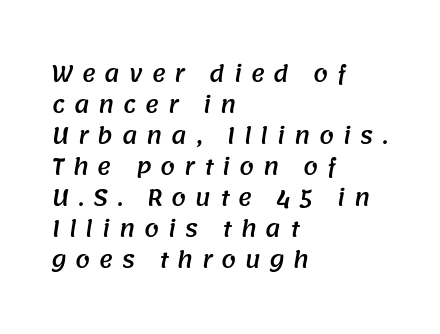
{"underline": "no", "align": "left", "line_spacing": "normal", "line_spacing_ratio": 1.48, "letter_spacing": "wide", "letter_spacing_em": 0.42, "glyph_px": 21}
